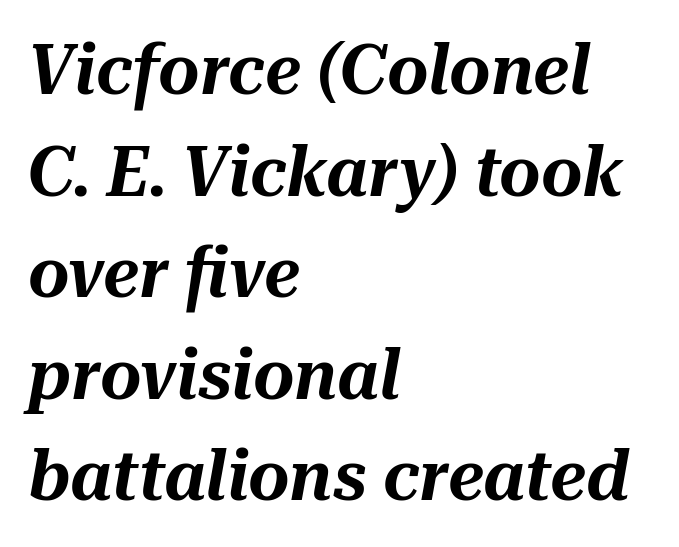
Q: Is the text italic (slanted)? A: Yes, it leans right by about 10 degrees.
Q: Is the text underlined? A: No.
Q: How is the paragraph aligned? A: Left-aligned.
Q: Is the spacing between letters normal or unusually wide? A: Normal.
Q: Is the spacing between lines tight, normal or loose? A: Normal.
Q: Width (condensed, normal, or wide)? A: Normal.
Q: Stroke contrast? A: Medium.
Q: x-height? A: Medium.
Q: Monospaced? A: No.
